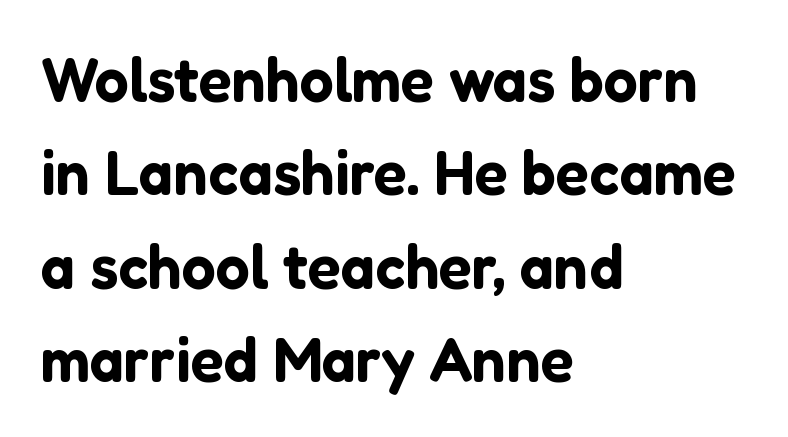
Q: Is the text italic (slanted)? A: No, it is upright.
Q: Is the typeface a serif or a sans-serif typeface? A: Sans-serif.
Q: Is the text underlined? A: No.
Q: How is the paragraph aligned? A: Left-aligned.
Q: Is the spacing between letters normal or unusually wide? A: Normal.
Q: Is the spacing between lines tight, normal or loose? A: Normal.
Q: Width (condensed, normal, or wide)? A: Normal.
Q: Stroke contrast? A: Low.
Q: x-height? A: Medium.
Q: Monospaced? A: No.
